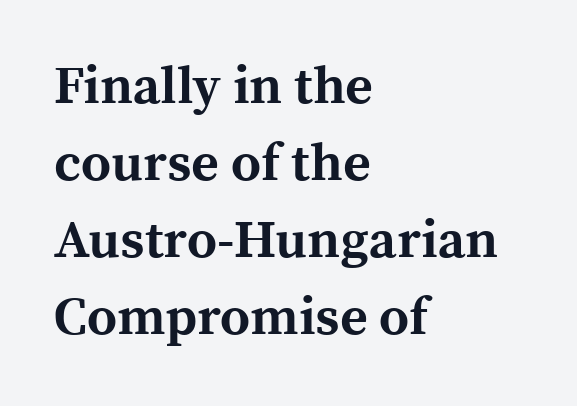
The image shows 53 px bold serif type, upright; set left-aligned, normal line spacing (1.45x), normal letter spacing, not underlined; a medium x-height.
